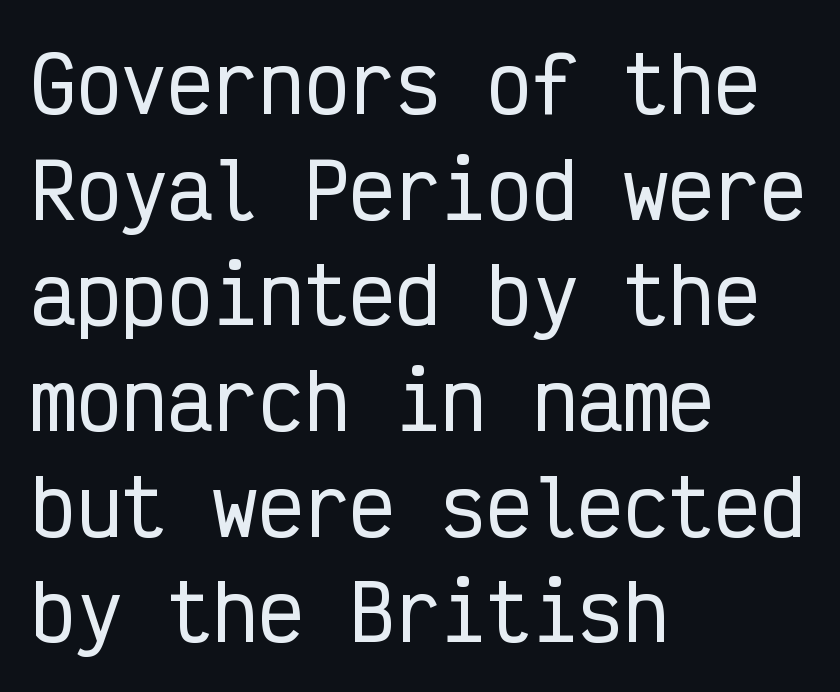
The type sits square on the baseline with zero lean. The space beneath each line is pristine and unruled. The face used here is monospaced, like something from a code editor. If you measured baseline to baseline, you'd find a middling distance. This sample uses plain, unmodified letter spacing. The lines are quadded left.
